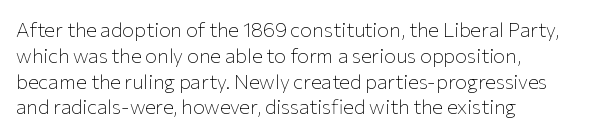
The image shows 20 px text type, upright; set left-aligned, normal line spacing (1.29x), normal letter spacing, not underlined.
